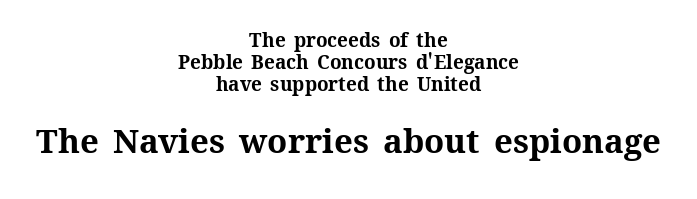
{"italic": "no", "bold": "yes", "weight": "bold", "width": "normal", "stroke_contrast": "medium", "x_height": "medium", "monospaced": "no", "underline": "no", "align": "center", "line_spacing_ratio": 1.16, "letter_spacing": "normal", "letter_spacing_em": 0.0, "larger_block": "second", "size_ratio": 1.74, "glyph_px": 33}
